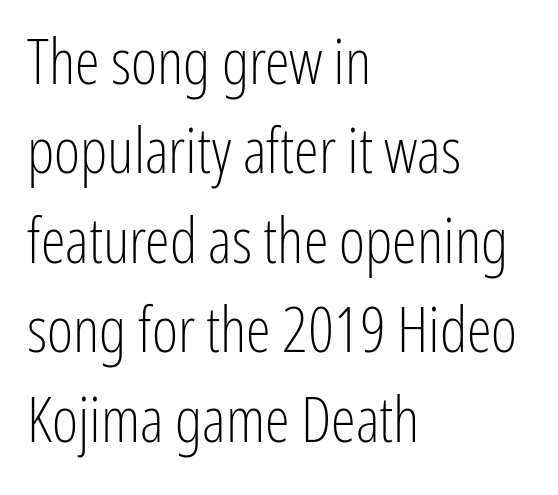
The image shows 63 px light, condensed sans-serif type, upright; set left-aligned, normal line spacing (1.42x), normal letter spacing, not underlined; low stroke contrast and a medium x-height.
